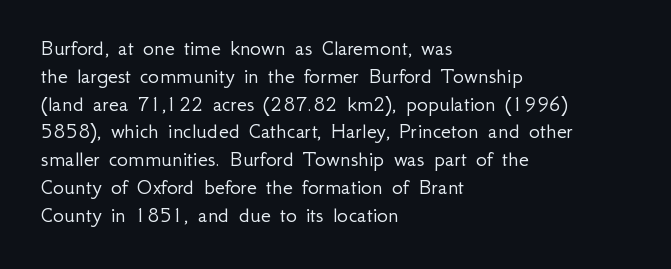
The image shows 23 px text type, upright; set left-aligned, line spacing 1.21x, normal letter spacing, not underlined.
